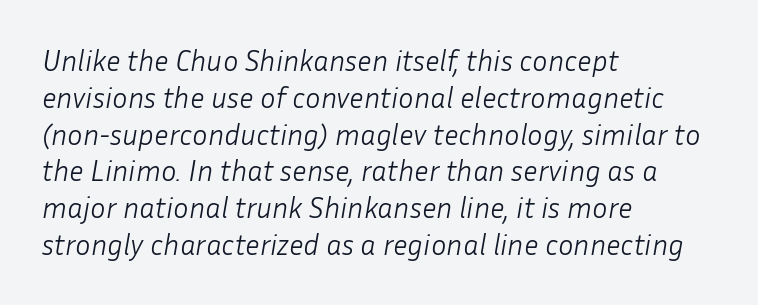
{"italic": "yes", "lean": "right", "slant_degrees": 10, "bold": "no", "weight": "light", "width": "normal", "stroke_contrast": "low", "x_height": "medium", "monospaced": "no", "underline": "no", "align": "left", "line_spacing": "normal", "line_spacing_ratio": 1.27, "letter_spacing": "normal", "letter_spacing_em": 0.0, "glyph_px": 29}
